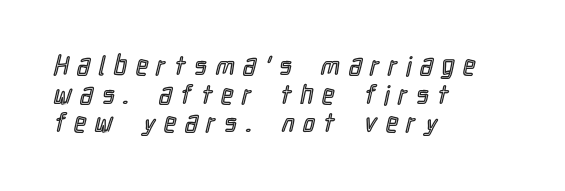
Tightly led — the rows are bunched. If you drew a ruler down the left edge, every line would touch it. The letters are spread apart with noticeably loose tracking. Nobody drew a line under any word here.
